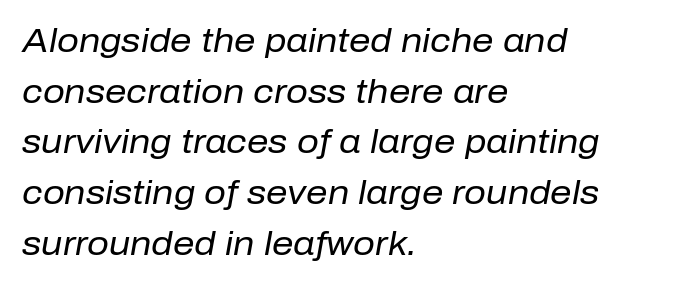
{"italic": "yes", "lean": "right", "slant_degrees": 10, "bold": "no", "weight": "regular", "width": "normal", "stroke_contrast": "low", "x_height": "medium", "monospaced": "no", "underline": "no", "align": "left", "line_spacing": "normal", "line_spacing_ratio": 1.49, "letter_spacing": "normal", "letter_spacing_em": 0.0, "glyph_px": 34}
